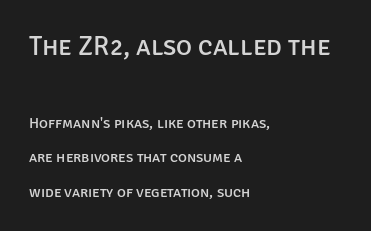
Q: Is the text italic (slanted)? A: No, it is upright.
Q: Is the text underlined? A: No.
Q: How is the paragraph aligned? A: Left-aligned.
Q: Is the spacing between letters normal or unusually wide? A: Normal.
Q: Is the spacing between lines tight, normal or loose? A: Loose.
Q: Which block of text is set in a larger size, the first (top) or the second (bottom)? A: The first (top) one.
